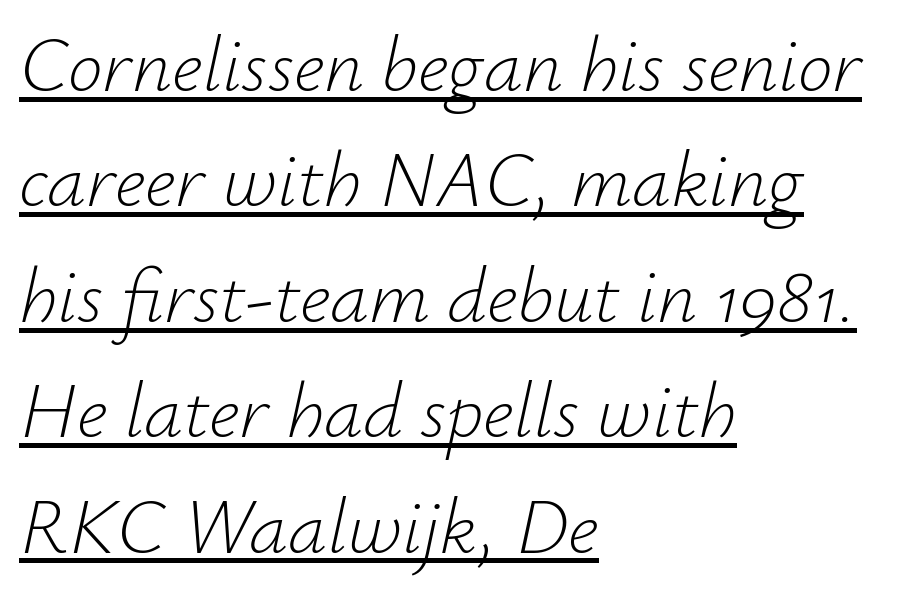
The image shows 78 px light type, italic (leaning right); set left-aligned, normal line spacing (1.48x), normal letter spacing, underlined; low stroke contrast and a small x-height.
